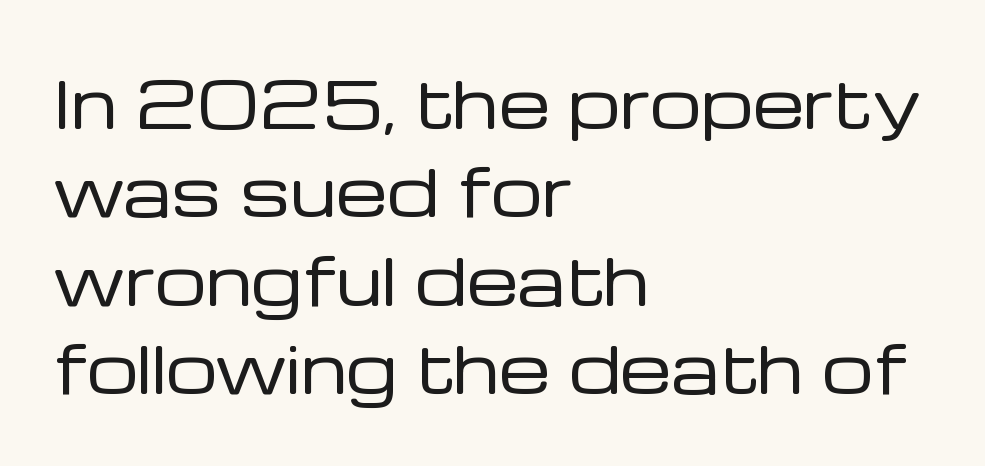
The image shows 65 px regular-weight sans-serif type, upright; set left-aligned, normal line spacing (1.36x), normal letter spacing, not underlined; low stroke contrast and a medium x-height.
